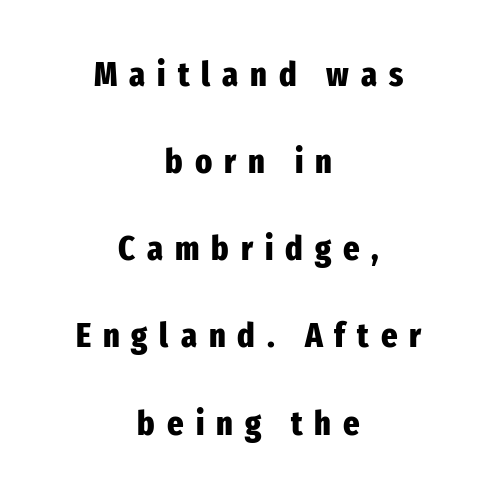
The image shows 35 px heavy, condensed sans-serif type, upright; set centered, loose line spacing (2.49x), unusually wide letter spacing (+0.34 em), not underlined; low stroke contrast and a medium x-height.
